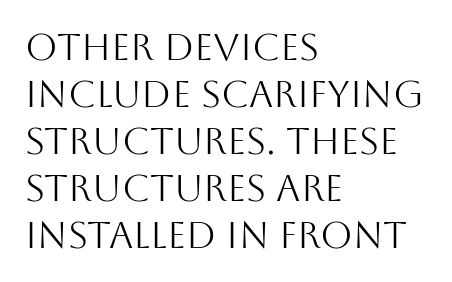
Q: Is the text bold? A: No.
Q: Is the text italic (slanted)? A: No, it is upright.
Q: Is the typeface a serif or a sans-serif typeface? A: Sans-serif.
Q: Is the text underlined? A: No.
Q: How is the paragraph aligned? A: Left-aligned.
Q: Is the spacing between letters normal or unusually wide? A: Normal.
Q: Is the spacing between lines tight, normal or loose? A: Normal.
Q: Width (condensed, normal, or wide)? A: Normal.
Q: Stroke contrast? A: Medium.
Q: x-height? A: Large.
Q: Monospaced? A: No.
